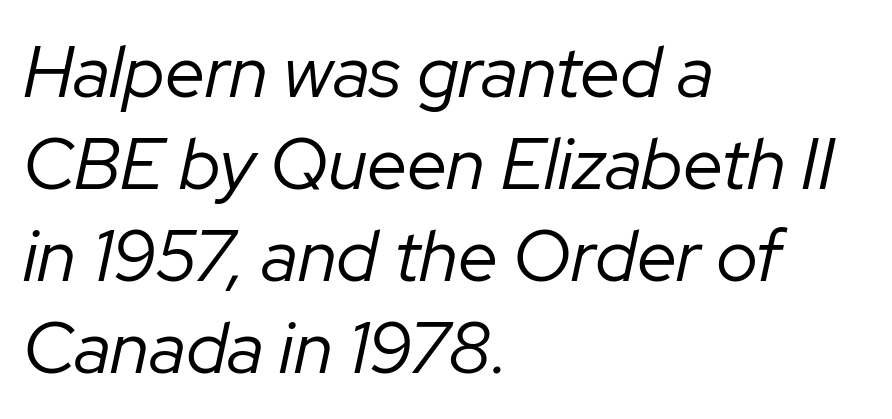
{"italic": "yes", "lean": "right", "slant_degrees": 12, "bold": "no", "weight": "regular", "width": "normal", "stroke_contrast": "low", "x_height": "medium", "monospaced": "no", "underline": "no", "align": "left", "line_spacing": "normal", "line_spacing_ratio": 1.28, "letter_spacing": "normal", "letter_spacing_em": 0.0, "glyph_px": 72}
